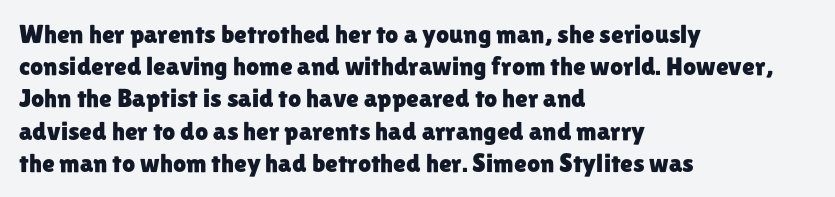
{"italic": "no", "underline": "no", "align": "left", "line_spacing_ratio": 1.24, "letter_spacing": "normal", "letter_spacing_em": 0.0, "glyph_px": 26}
